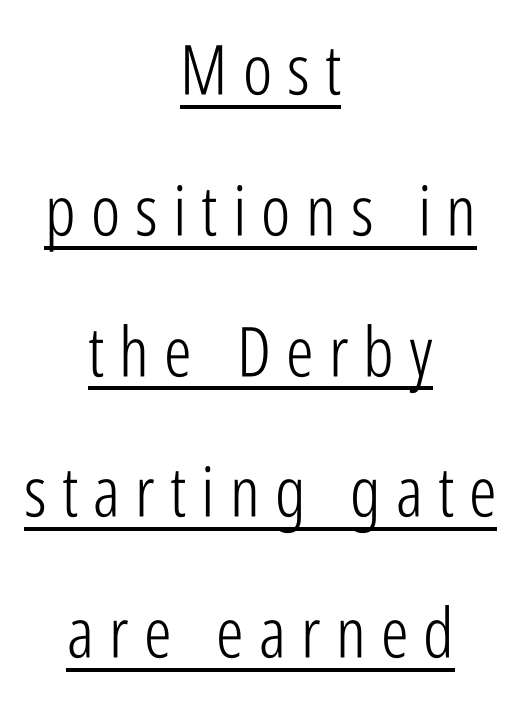
Q: Is the text bold? A: No.
Q: Is the text italic (slanted)? A: No, it is upright.
Q: Is the typeface a serif or a sans-serif typeface? A: Sans-serif.
Q: Is the text underlined? A: Yes.
Q: How is the paragraph aligned? A: Centered.
Q: Is the spacing between letters normal or unusually wide? A: Unusually wide.
Q: Is the spacing between lines tight, normal or loose? A: Loose.
Q: Width (condensed, normal, or wide)? A: Condensed.
Q: Stroke contrast? A: Low.
Q: x-height? A: Medium.
Q: Monospaced? A: No.
